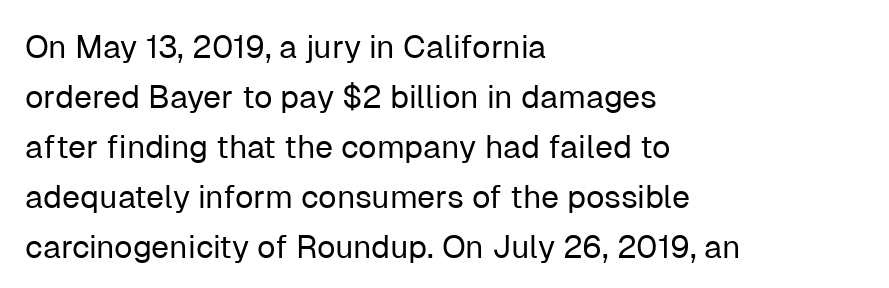
{"serif": "no", "italic": "no", "bold": "no", "weight": "regular", "width": "normal", "stroke_contrast": "low", "x_height": "medium", "monospaced": "no", "underline": "no", "align": "left", "line_spacing": "normal", "line_spacing_ratio": 1.56, "letter_spacing": "normal", "letter_spacing_em": 0.0, "glyph_px": 32}
